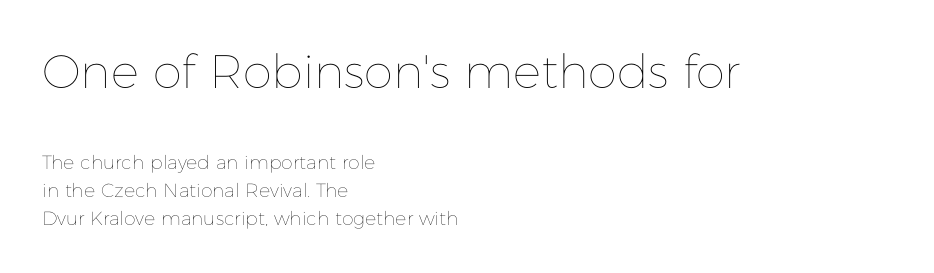
Q: Is the text bold? A: No.
Q: Is the text italic (slanted)? A: No, it is upright.
Q: Is the text underlined? A: No.
Q: How is the paragraph aligned? A: Left-aligned.
Q: Is the spacing between letters normal or unusually wide? A: Normal.
Q: Is the spacing between lines tight, normal or loose? A: Normal.
Q: Which block of text is set in a larger size, the first (top) or the second (bottom)? A: The first (top) one.
Q: Width (condensed, normal, or wide)? A: Normal.
Q: Stroke contrast? A: Low.
Q: x-height? A: Medium.
Q: Monospaced? A: No.
